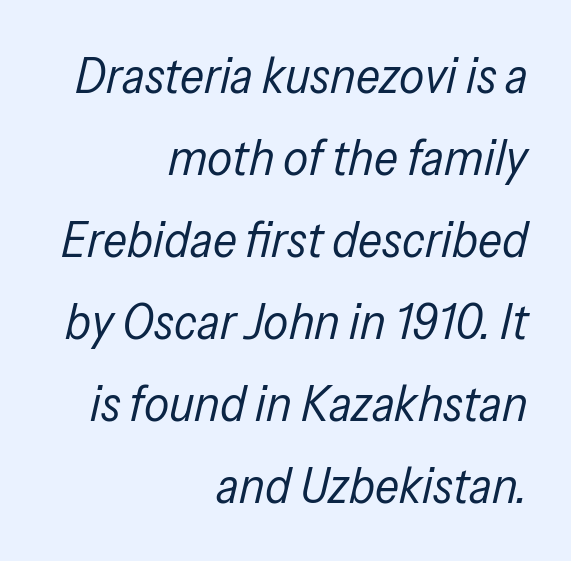
Any mark beneath the type? The region is blank. Alignment: flush right. Inter-character spacing is left at the font's built-in metrics. The rows are spaced the way most documents space them. Character widths vary here, with narrow letters taking less room than wide ones. Is the stroke heavy? The answer is a plain regular-or-lighter.
